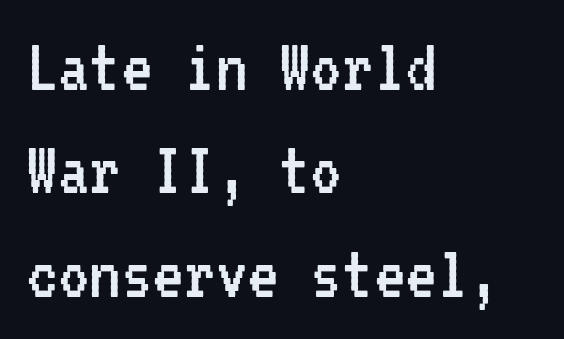
A typesetter would mark this as roman, not italic. This block has exactly the height ordinary leading produces. The rendering keeps characters at their native spacing. This sample uses a sans-serif face.
